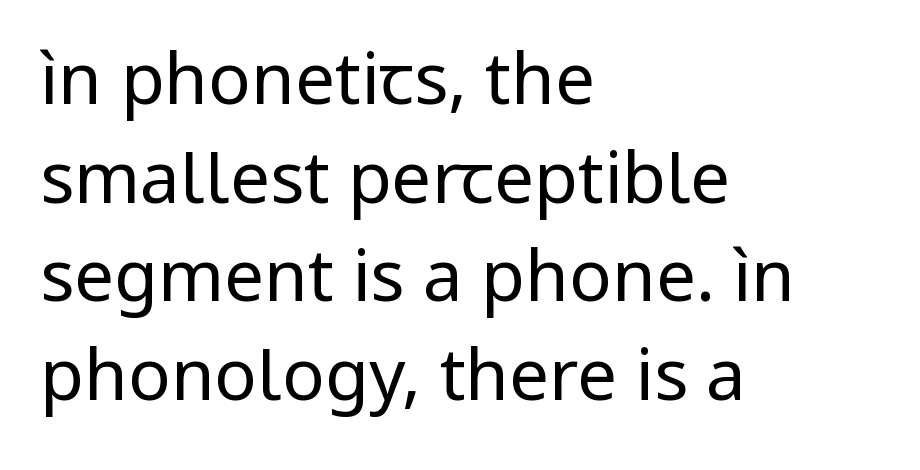
Q: Is the text bold? A: No.
Q: Is the text italic (slanted)? A: No, it is upright.
Q: Is the typeface a serif or a sans-serif typeface? A: Sans-serif.
Q: Is the text underlined? A: No.
Q: How is the paragraph aligned? A: Left-aligned.
Q: Is the spacing between letters normal or unusually wide? A: Normal.
Q: Is the spacing between lines tight, normal or loose? A: Normal.
Q: Width (condensed, normal, or wide)? A: Normal.
Q: Stroke contrast? A: Low.
Q: x-height? A: Medium.
Q: Monospaced? A: No.
